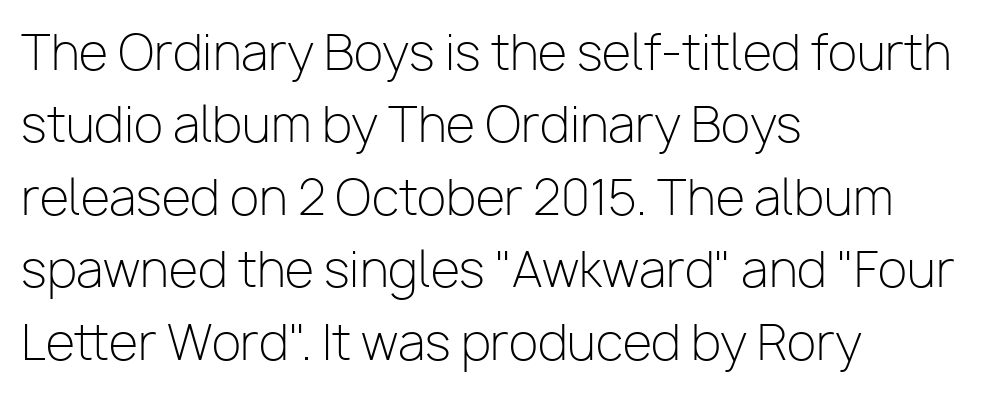
Q: Is the text bold? A: No.
Q: Is the text italic (slanted)? A: No, it is upright.
Q: Is the typeface a serif or a sans-serif typeface? A: Sans-serif.
Q: Is the text underlined? A: No.
Q: How is the paragraph aligned? A: Left-aligned.
Q: Is the spacing between letters normal or unusually wide? A: Normal.
Q: Is the spacing between lines tight, normal or loose? A: Normal.
Q: Width (condensed, normal, or wide)? A: Normal.
Q: Stroke contrast? A: Low.
Q: x-height? A: Medium.
Q: Monospaced? A: No.
